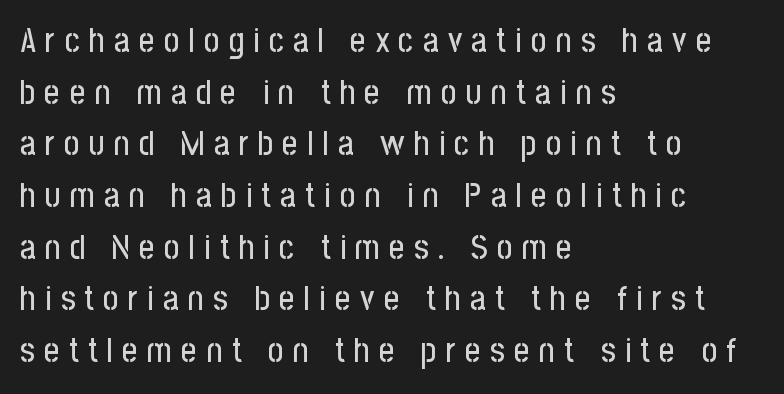
Q: Is the text italic (slanted)? A: No, it is upright.
Q: Is the typeface a serif or a sans-serif typeface? A: Sans-serif.
Q: Is the text underlined? A: No.
Q: How is the paragraph aligned? A: Left-aligned.
Q: Is the spacing between letters normal or unusually wide? A: Unusually wide.
Q: Is the spacing between lines tight, normal or loose? A: Normal.
Q: Width (condensed, normal, or wide)? A: Condensed.
Q: Stroke contrast? A: Low.
Q: x-height? A: Medium.
Q: Monospaced? A: No.
